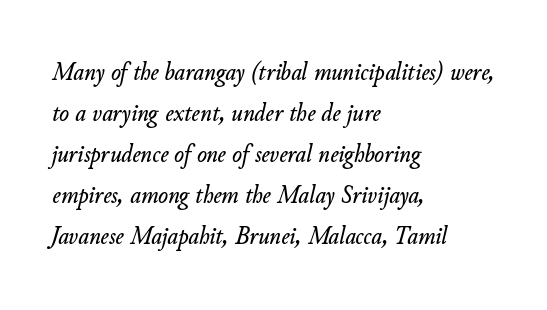
Unmarked baselines from the first word to the last. This sample uses plain, unmodified letter spacing. There's an unmistakable incline to the writing here. Interline gaps are of average width in this sample.
